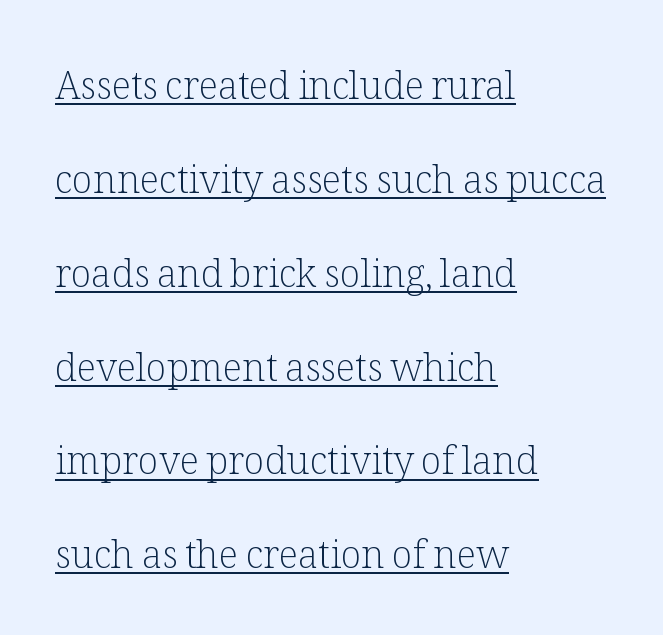
Stroke thickness stays within the range of a standard reading face or lighter. What kind of face is this? One with serifs. In CSS terms this would be text-align: left. Upright lettering throughout.
